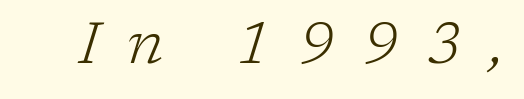
The horizontal fit of the characters is loose and conspicuously gappy. A typesetter would label this face a serif. Varying glyph widths throughout — classic text-font behaviour. Italic: yes, the glyphs are oblique. The letterforms sit at book weight or below.
